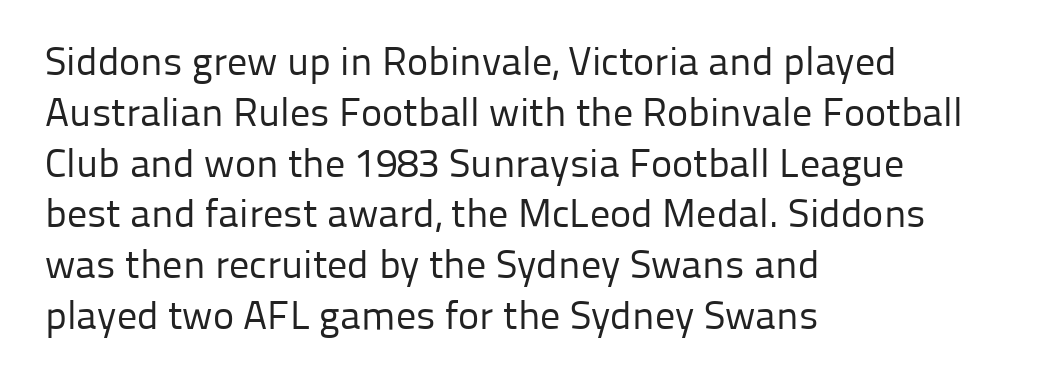
Q: Is the text bold? A: No.
Q: Is the text italic (slanted)? A: No, it is upright.
Q: Is the typeface a serif or a sans-serif typeface? A: Sans-serif.
Q: Is the text underlined? A: No.
Q: How is the paragraph aligned? A: Left-aligned.
Q: Is the spacing between letters normal or unusually wide? A: Normal.
Q: Is the spacing between lines tight, normal or loose? A: Normal.
Q: Width (condensed, normal, or wide)? A: Normal.
Q: Stroke contrast? A: Low.
Q: x-height? A: Medium.
Q: Monospaced? A: No.
